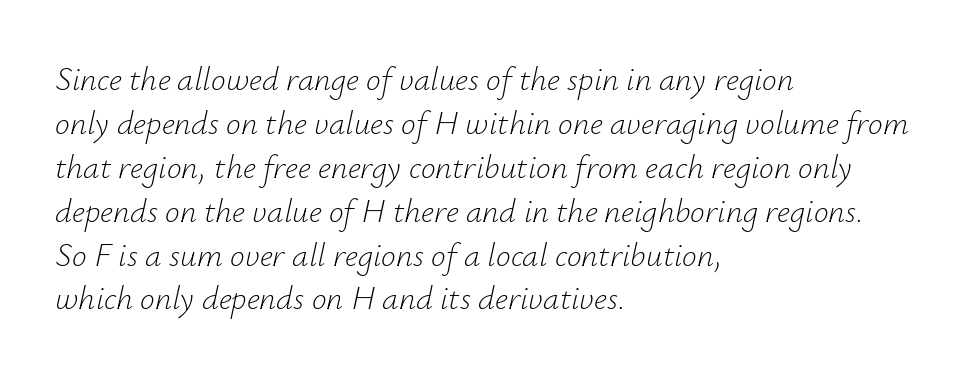
Q: Is the text bold? A: No.
Q: Is the text italic (slanted)? A: Yes, it leans right by about 12 degrees.
Q: Is the text underlined? A: No.
Q: How is the paragraph aligned? A: Left-aligned.
Q: Is the spacing between letters normal or unusually wide? A: Normal.
Q: Is the spacing between lines tight, normal or loose? A: Normal.
Q: Width (condensed, normal, or wide)? A: Normal.
Q: Stroke contrast? A: Low.
Q: x-height? A: Small.
Q: Monospaced? A: No.
